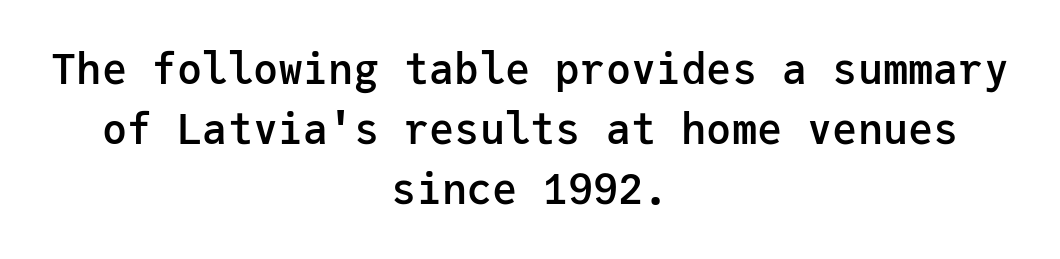
The image shows 42 px semibold sans-serif type, upright, monospaced; set centered, normal line spacing (1.43x), normal letter spacing, not underlined; low stroke contrast and a medium x-height.
